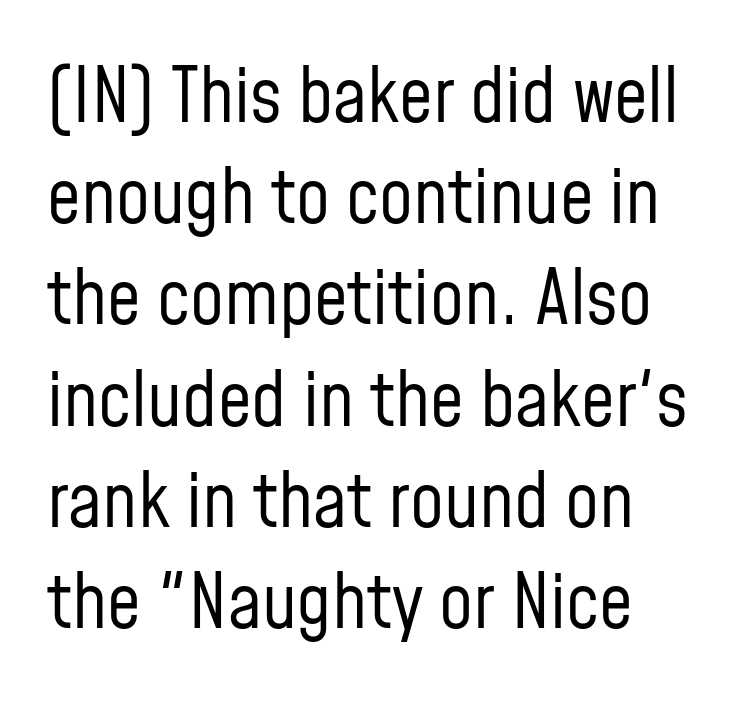
Q: Is the text bold? A: No.
Q: Is the text italic (slanted)? A: No, it is upright.
Q: Is the typeface a serif or a sans-serif typeface? A: Sans-serif.
Q: Is the text underlined? A: No.
Q: How is the paragraph aligned? A: Left-aligned.
Q: Is the spacing between letters normal or unusually wide? A: Normal.
Q: Is the spacing between lines tight, normal or loose? A: Normal.
Q: Width (condensed, normal, or wide)? A: Condensed.
Q: Stroke contrast? A: Low.
Q: x-height? A: Medium.
Q: Monospaced? A: No.
